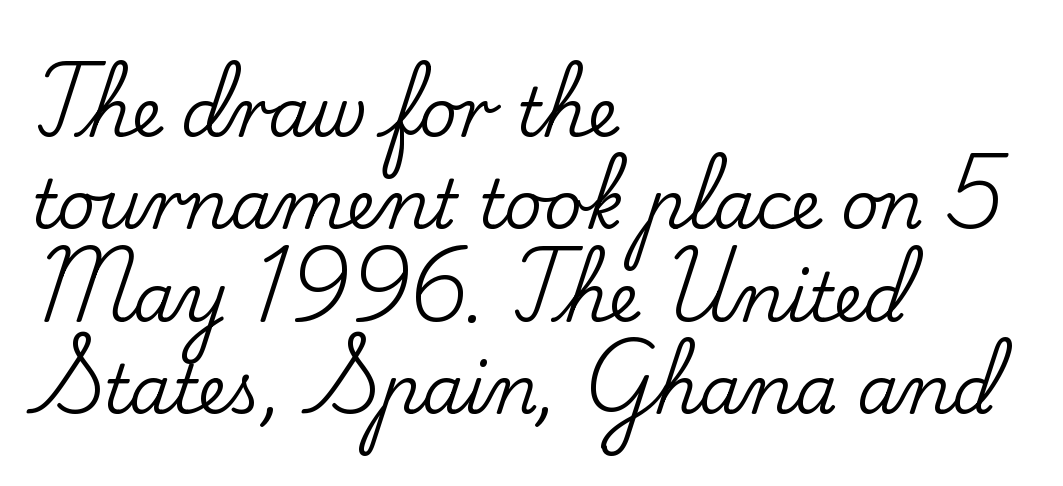
The image shows 67 px serif type; set left-aligned, normal line spacing (1.38x), normal letter spacing, not underlined; low stroke contrast and a small x-height.
